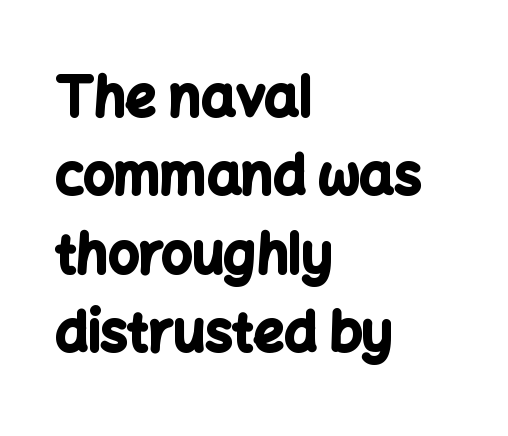
Q: Is the text bold? A: Yes.
Q: Is the text italic (slanted)? A: No, it is upright.
Q: Is the typeface a serif or a sans-serif typeface? A: Sans-serif.
Q: Is the text underlined? A: No.
Q: How is the paragraph aligned? A: Left-aligned.
Q: Is the spacing between letters normal or unusually wide? A: Normal.
Q: Is the spacing between lines tight, normal or loose? A: Normal.
Q: Width (condensed, normal, or wide)? A: Normal.
Q: Stroke contrast? A: Low.
Q: x-height? A: Medium.
Q: Monospaced? A: No.
